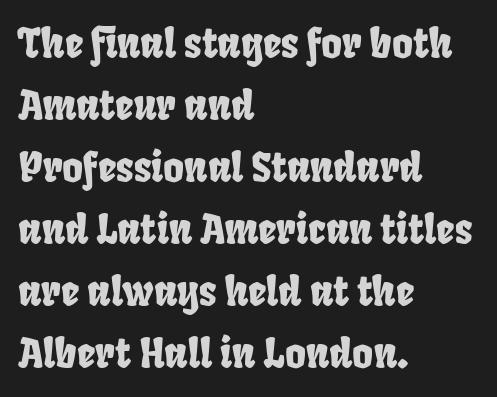
The image shows 40 px condensed sans-serif type; set left-aligned, normal line spacing (1.55x), normal letter spacing, not underlined; low stroke contrast and a large x-height.
